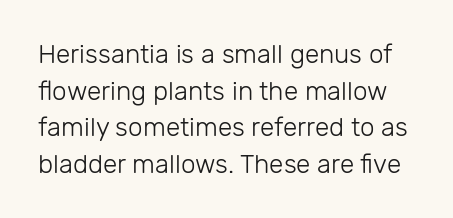
Q: Is the text bold? A: No.
Q: Is the text italic (slanted)? A: No, it is upright.
Q: Is the text underlined? A: No.
Q: Is the spacing between letters normal or unusually wide? A: Normal.
Q: Is the spacing between lines tight, normal or loose? A: Normal.
